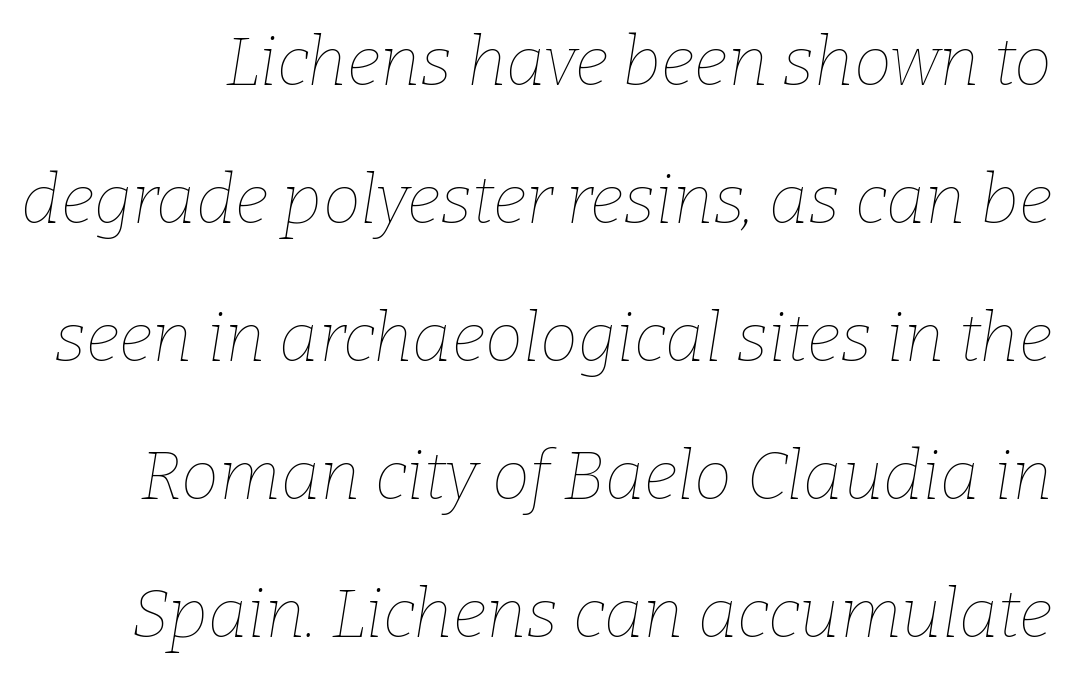
The image shows 68 px thin type, italic (leaning right); set loose line spacing (2.03x), normal letter spacing, not underlined; low stroke contrast and a medium x-height.
